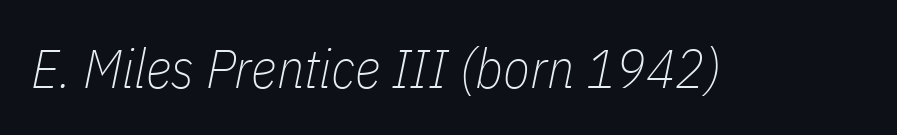
Q: Is the text bold? A: No.
Q: Is the text italic (slanted)? A: Yes, it leans right by about 11 degrees.
Q: Is the text underlined? A: No.
Q: Is the spacing between letters normal or unusually wide? A: Normal.
Q: Width (condensed, normal, or wide)? A: Condensed.
Q: Stroke contrast? A: Low.
Q: x-height? A: Medium.
Q: Monospaced? A: No.
